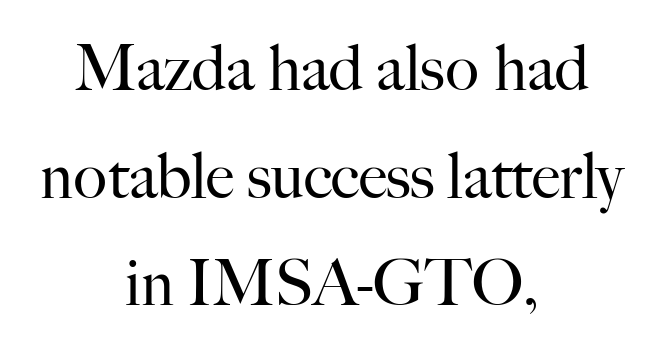
Q: Is the text bold? A: No.
Q: Is the text italic (slanted)? A: No, it is upright.
Q: Is the typeface a serif or a sans-serif typeface? A: Serif.
Q: Is the text underlined? A: No.
Q: How is the paragraph aligned? A: Centered.
Q: Is the spacing between letters normal or unusually wide? A: Normal.
Q: Width (condensed, normal, or wide)? A: Normal.
Q: Stroke contrast? A: High.
Q: x-height? A: Small.
Q: Monospaced? A: No.
